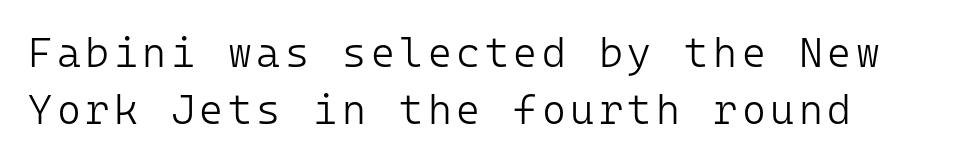
The lettering stays uniformly vertical, giving the passage a roman look. Heft: none added — not bold. The space between consecutive lines is moderate. Monospaced: the letters line up in strict vertical columns. The string is rendered with underlining switched off. Typographically, this falls in the sans-serif category.
